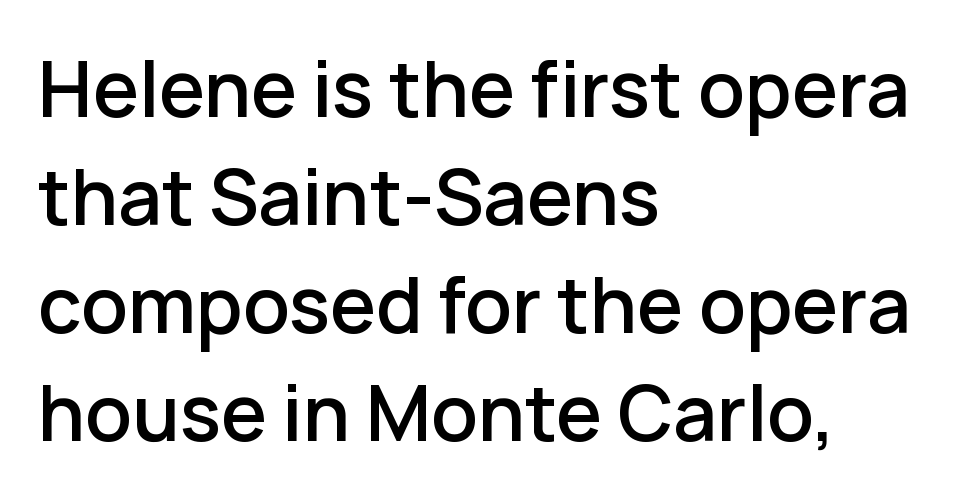
Are there feet on the stems? There aren't — it's a sans. A typesetter would call this zero additional tracking. The rendering anchors every line to the left-hand side. How would I describe the line gaps? Plain and ordinary. No italicization has been applied; the sample stays upright.
